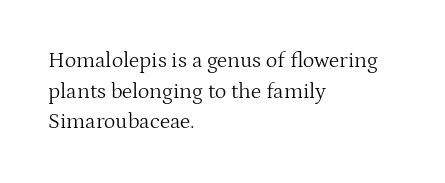
{"italic": "no", "bold": "no", "underline": "no", "align": "left", "line_spacing": "normal", "line_spacing_ratio": 1.39, "letter_spacing": "normal", "letter_spacing_em": 0.0, "glyph_px": 22}
